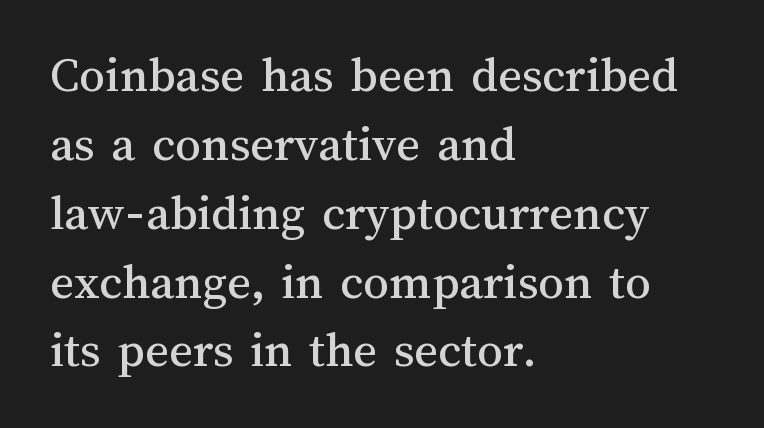
The image shows 51 px text type, upright; set left-aligned, normal line spacing (1.35x), normal letter spacing, not underlined; medium stroke contrast and a medium x-height.
